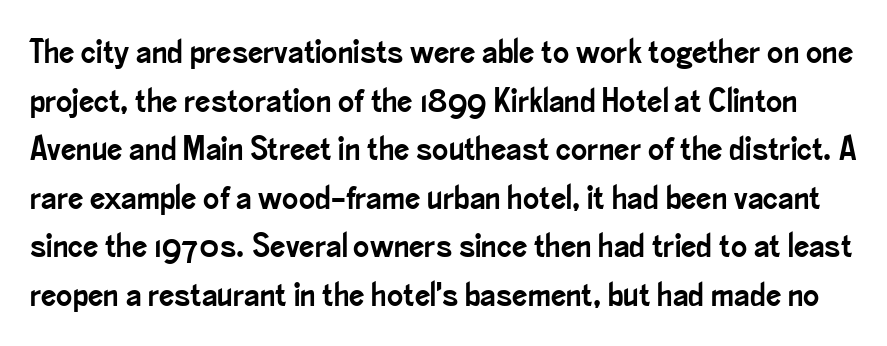
Q: Is the text italic (slanted)? A: No, it is upright.
Q: Is the typeface a serif or a sans-serif typeface? A: Sans-serif.
Q: Is the text underlined? A: No.
Q: Is the spacing between letters normal or unusually wide? A: Normal.
Q: Is the spacing between lines tight, normal or loose? A: Normal.
Q: Width (condensed, normal, or wide)? A: Condensed.
Q: Stroke contrast? A: Low.
Q: x-height? A: Small.
Q: Monospaced? A: No.
